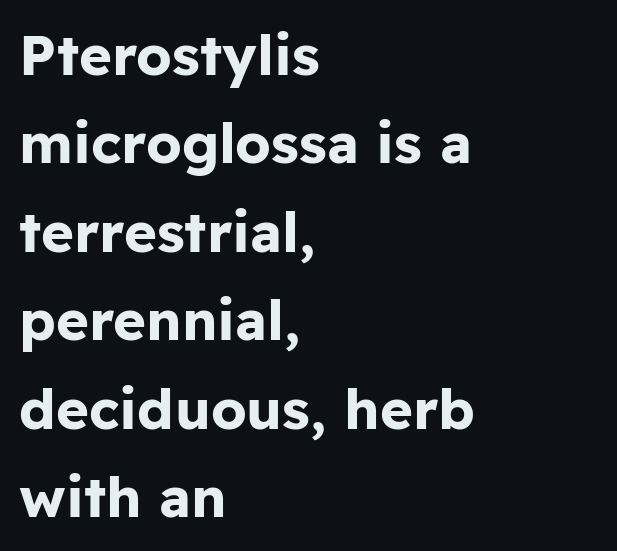
Rule under the text: the space is simply empty. Every character sits straight up, as roman type does. The lines are quadded left. Summary of vertical rhythm: regular, with standard interline spacing. Here the designer chose a conventional face with non-uniform glyph widths.
